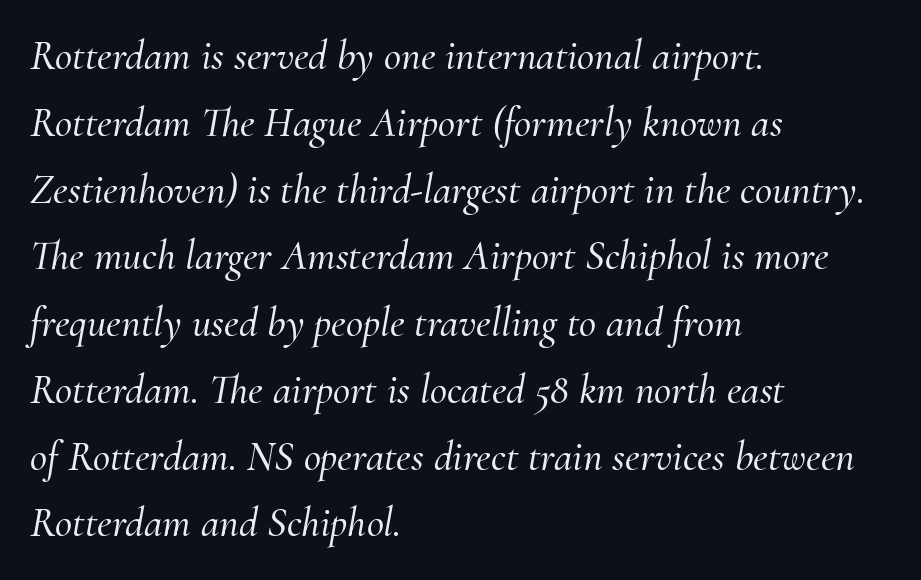
The baseline area is clear. What kind of face is this? One with serifs. The passage shown has conventional tracking throughout. These lines were composed using italics.
